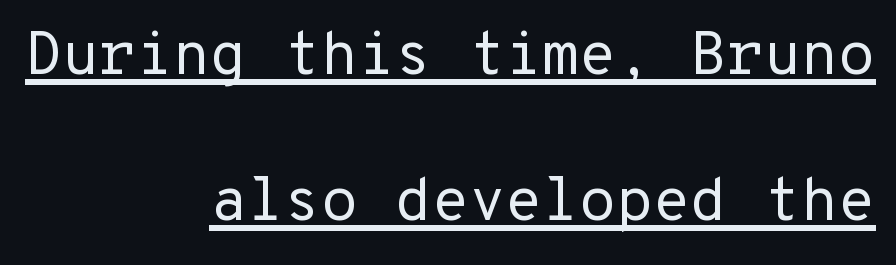
Q: Is the text bold? A: No.
Q: Is the text italic (slanted)? A: No, it is upright.
Q: Is the typeface a serif or a sans-serif typeface? A: Sans-serif.
Q: Is the text underlined? A: Yes.
Q: How is the paragraph aligned? A: Right-aligned.
Q: Is the spacing between letters normal or unusually wide? A: Normal.
Q: Is the spacing between lines tight, normal or loose? A: Loose.
Q: Width (condensed, normal, or wide)? A: Normal.
Q: Stroke contrast? A: Low.
Q: x-height? A: Medium.
Q: Monospaced? A: Yes.
